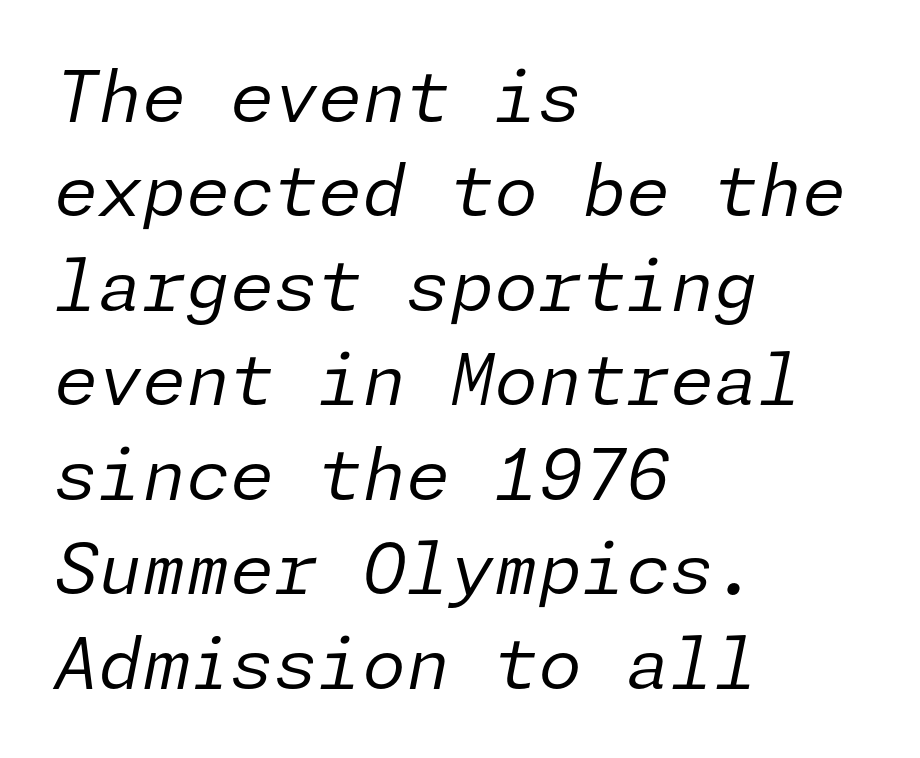
Q: Is the text bold? A: No.
Q: Is the text italic (slanted)? A: Yes, it leans right by about 11 degrees.
Q: Is the text underlined? A: No.
Q: How is the paragraph aligned? A: Left-aligned.
Q: Is the spacing between letters normal or unusually wide? A: Normal.
Q: Is the spacing between lines tight, normal or loose? A: Normal.
Q: Width (condensed, normal, or wide)? A: Normal.
Q: Stroke contrast? A: Low.
Q: x-height? A: Medium.
